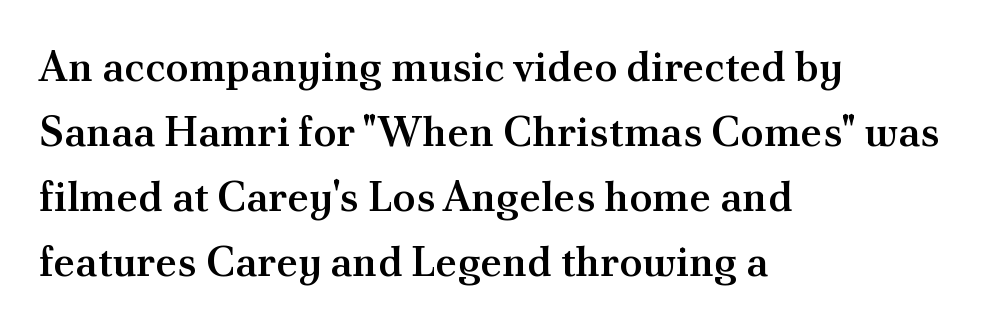
{"serif": "yes", "italic": "no", "bold": "semi", "weight": "semibold", "width": "normal", "stroke_contrast": "medium", "x_height": "small", "monospaced": "no", "underline": "no", "align": "left", "line_spacing": "normal", "line_spacing_ratio": 1.55, "letter_spacing": "normal", "letter_spacing_em": 0.0, "glyph_px": 42}
